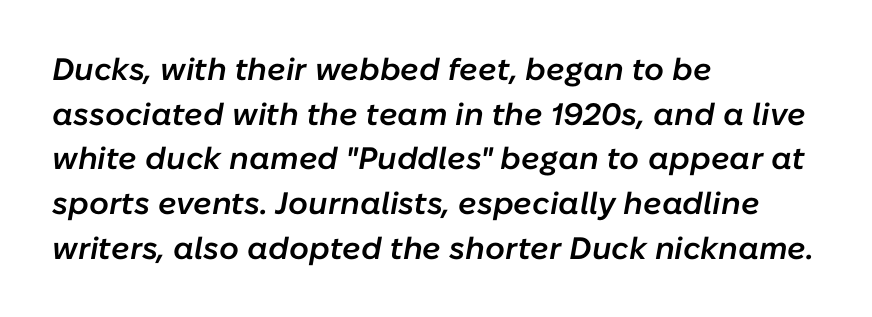
{"italic": "yes", "lean": "right", "slant_degrees": 10, "bold": "semi", "weight": "semibold", "width": "normal", "stroke_contrast": "low", "x_height": "medium", "monospaced": "no", "underline": "no", "align": "left", "line_spacing": "normal", "line_spacing_ratio": 1.44, "letter_spacing": "normal", "letter_spacing_em": 0.0, "glyph_px": 31}
